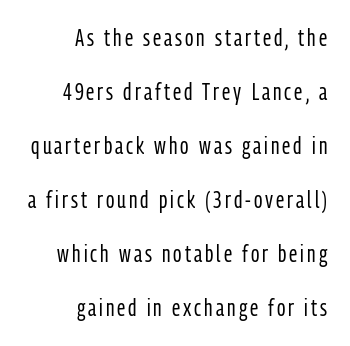
Q: Is the text bold? A: No.
Q: Is the text italic (slanted)? A: No, it is upright.
Q: Is the text underlined? A: No.
Q: How is the paragraph aligned? A: Right-aligned.
Q: Is the spacing between lines tight, normal or loose? A: Loose.
